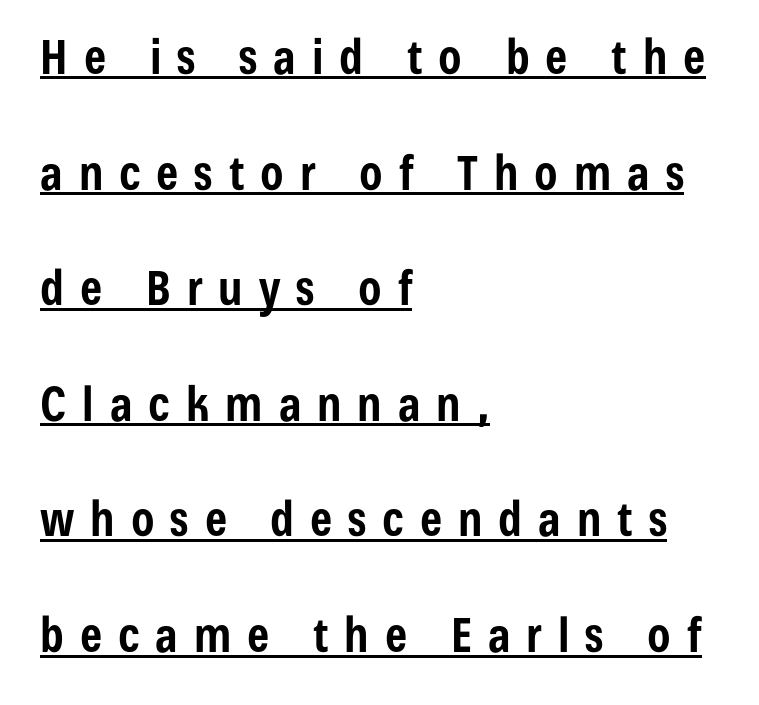
The typesetter has applied underlining to the passage shown. The typesetter chose a ragged-right arrangement here. Look at the tracking — it's clearly loosened, letters drifting apart. Summary of vertical rhythm: relaxed, with wide interline spacing. Stroke terminals: plain, sans-serif. Think of a printed novel: that variable character pitch is what you see here.
